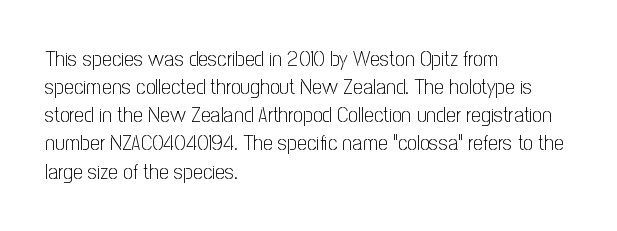
Normally led — the rows are evenly, conventionally spaced. Underlining? Definitely not there. The axis of the letterforms is exactly vertical. The passage is arranged the way most books set body copy — flush left. Default kerning and tracking; the words read as compact shapes.
